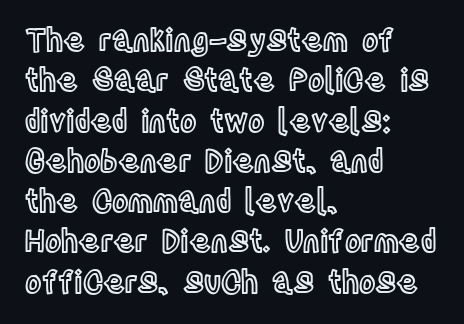
{"italic": "no", "width": "condensed", "x_height": "large", "monospaced": "no", "underline": "no", "align": "left", "line_spacing": "normal", "line_spacing_ratio": 1.3, "letter_spacing": "normal", "letter_spacing_em": 0.0, "glyph_px": 31}
